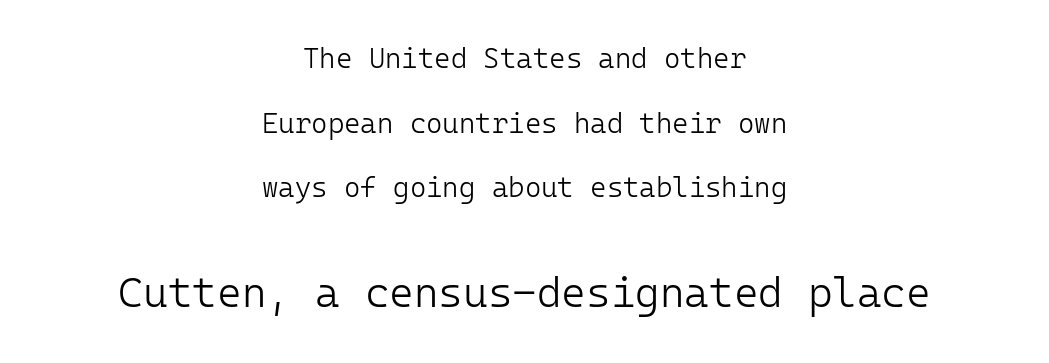
{"serif": "no", "italic": "no", "bold": "no", "weight": "light", "width": "normal", "stroke_contrast": "low", "x_height": "medium", "monospaced": "yes", "underline": "no", "align": "center", "line_spacing": "loose", "line_spacing_ratio": 2.31, "letter_spacing": "normal", "letter_spacing_em": 0.0, "larger_block": "second", "size_ratio": 1.5, "glyph_px": 42}
